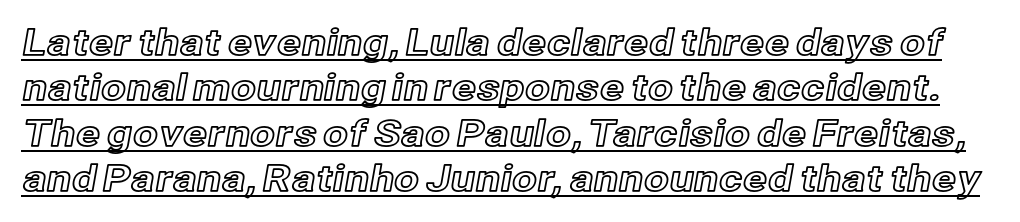
If you measured baseline to baseline, you'd find a middling distance. Looks like regular typesetting: each glyph gets only the width it needs. The tracking reads as untouched default to a designer's eye. Does a line run under the words? Yes, clearly.
